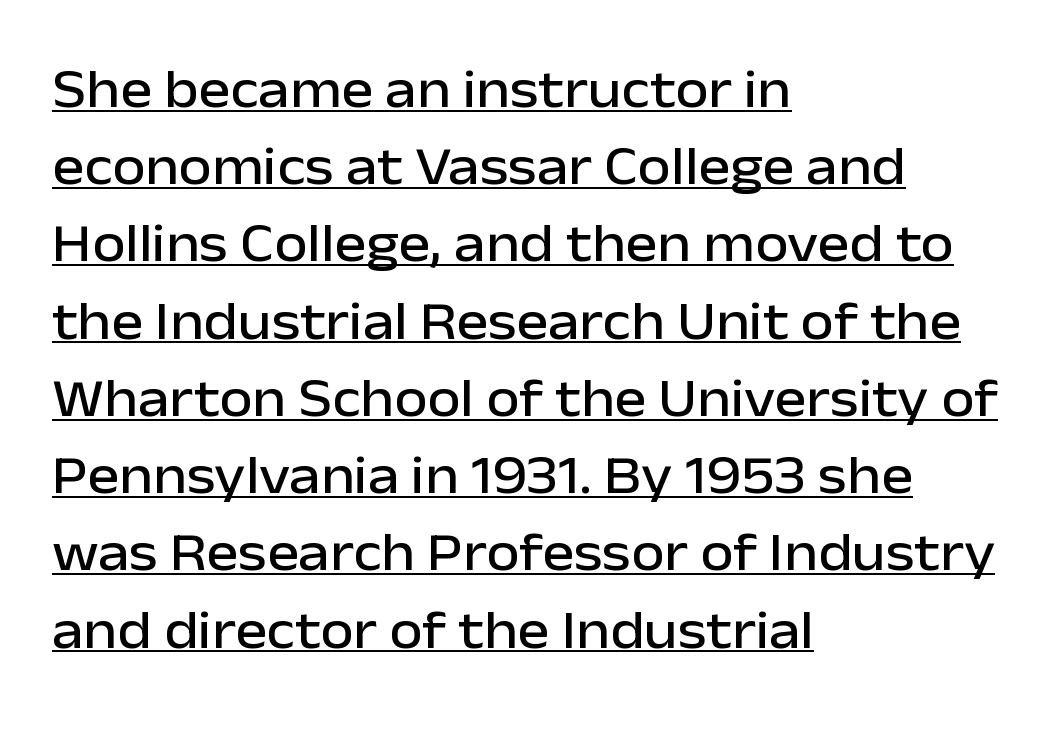
{"serif": "no", "italic": "no", "width": "normal", "stroke_contrast": "low", "x_height": "medium", "monospaced": "no", "underline": "yes", "align": "left", "line_spacing": "normal", "line_spacing_ratio": 1.43, "letter_spacing": "normal", "letter_spacing_em": 0.0, "glyph_px": 54}
